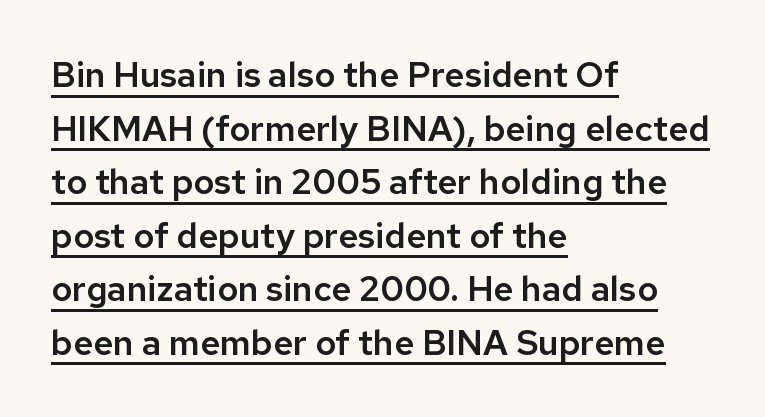
Q: Is the text italic (slanted)? A: No, it is upright.
Q: Is the typeface a serif or a sans-serif typeface? A: Sans-serif.
Q: Is the text underlined? A: Yes.
Q: How is the paragraph aligned? A: Left-aligned.
Q: Is the spacing between letters normal or unusually wide? A: Normal.
Q: Is the spacing between lines tight, normal or loose? A: Normal.
Q: Width (condensed, normal, or wide)? A: Normal.
Q: Stroke contrast? A: Low.
Q: x-height? A: Medium.
Q: Monospaced? A: No.
